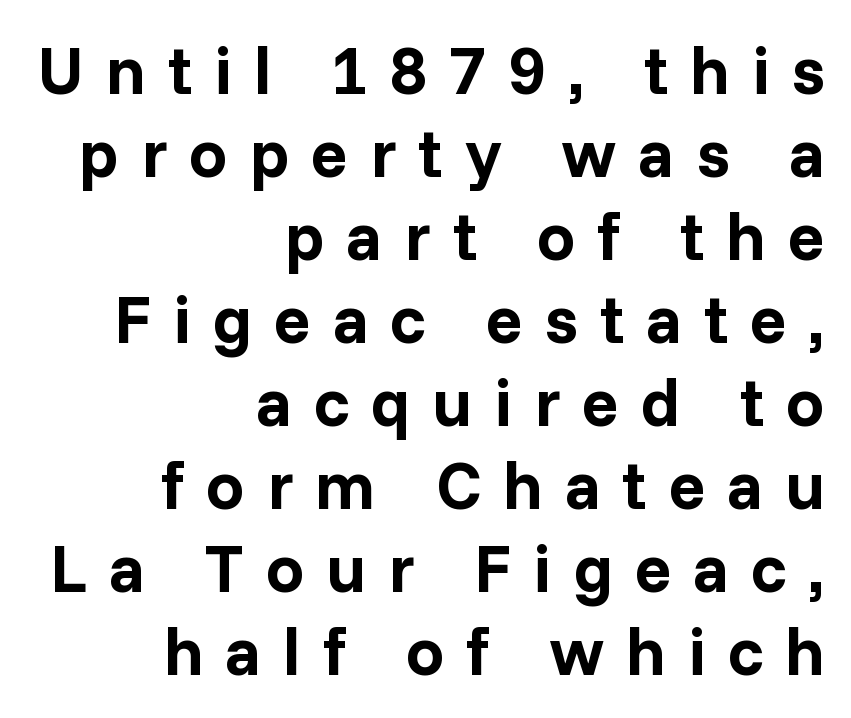
Q: Is the text bold? A: Yes.
Q: Is the text italic (slanted)? A: No, it is upright.
Q: Is the typeface a serif or a sans-serif typeface? A: Sans-serif.
Q: Is the text underlined? A: No.
Q: How is the paragraph aligned? A: Right-aligned.
Q: Is the spacing between letters normal or unusually wide? A: Unusually wide.
Q: Width (condensed, normal, or wide)? A: Normal.
Q: Stroke contrast? A: Low.
Q: x-height? A: Medium.
Q: Monospaced? A: No.
